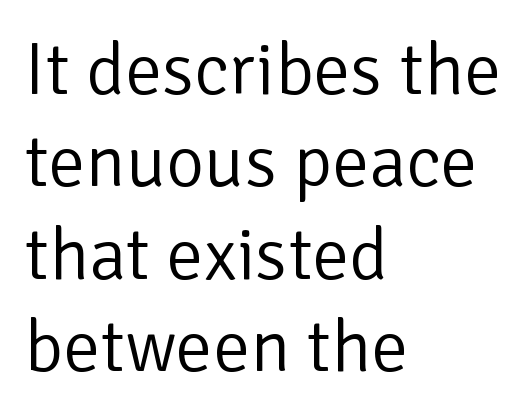
Q: Is the text bold? A: No.
Q: Is the text italic (slanted)? A: No, it is upright.
Q: Is the typeface a serif or a sans-serif typeface? A: Sans-serif.
Q: Is the text underlined? A: No.
Q: How is the paragraph aligned? A: Left-aligned.
Q: Is the spacing between letters normal or unusually wide? A: Normal.
Q: Is the spacing between lines tight, normal or loose? A: Normal.
Q: Width (condensed, normal, or wide)? A: Normal.
Q: Stroke contrast? A: Low.
Q: x-height? A: Medium.
Q: Monospaced? A: No.
